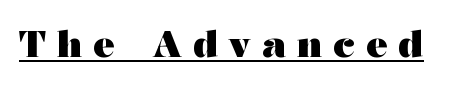
Q: Is the text bold? A: Yes.
Q: Is the text italic (slanted)? A: No, it is upright.
Q: Is the typeface a serif or a sans-serif typeface? A: Serif.
Q: Is the text underlined? A: Yes.
Q: Is the spacing between letters normal or unusually wide? A: Unusually wide.
Q: Width (condensed, normal, or wide)? A: Wide.
Q: Stroke contrast? A: Medium.
Q: x-height? A: Medium.
Q: Monospaced? A: No.
